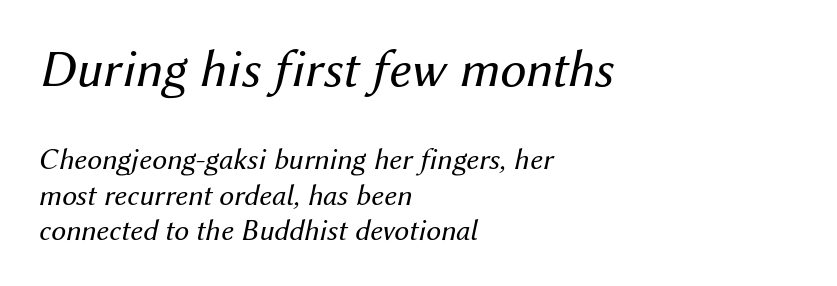
Q: Is the text bold? A: No.
Q: Is the text italic (slanted)? A: Yes, it leans right by about 12 degrees.
Q: Is the text underlined? A: No.
Q: How is the paragraph aligned? A: Left-aligned.
Q: Is the spacing between letters normal or unusually wide? A: Normal.
Q: Which block of text is set in a larger size, the first (top) or the second (bottom)? A: The first (top) one.
Q: Width (condensed, normal, or wide)? A: Normal.
Q: Stroke contrast? A: Medium.
Q: x-height? A: Medium.
Q: Monospaced? A: No.
